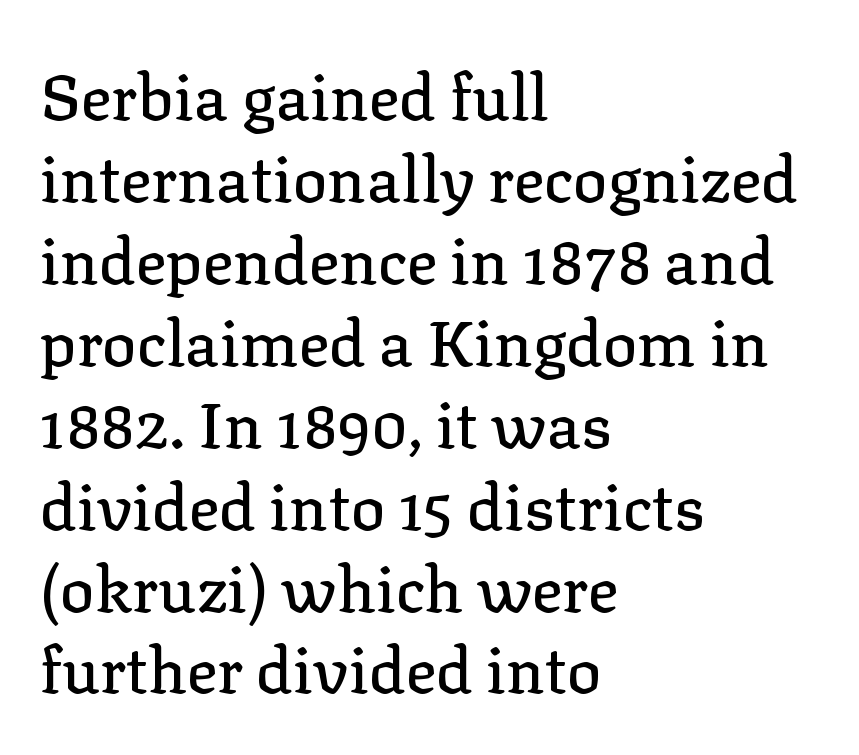
The image shows 64 px serif type, upright; set left-aligned, normal line spacing (1.28x), normal letter spacing, not underlined; low stroke contrast and a medium x-height.
